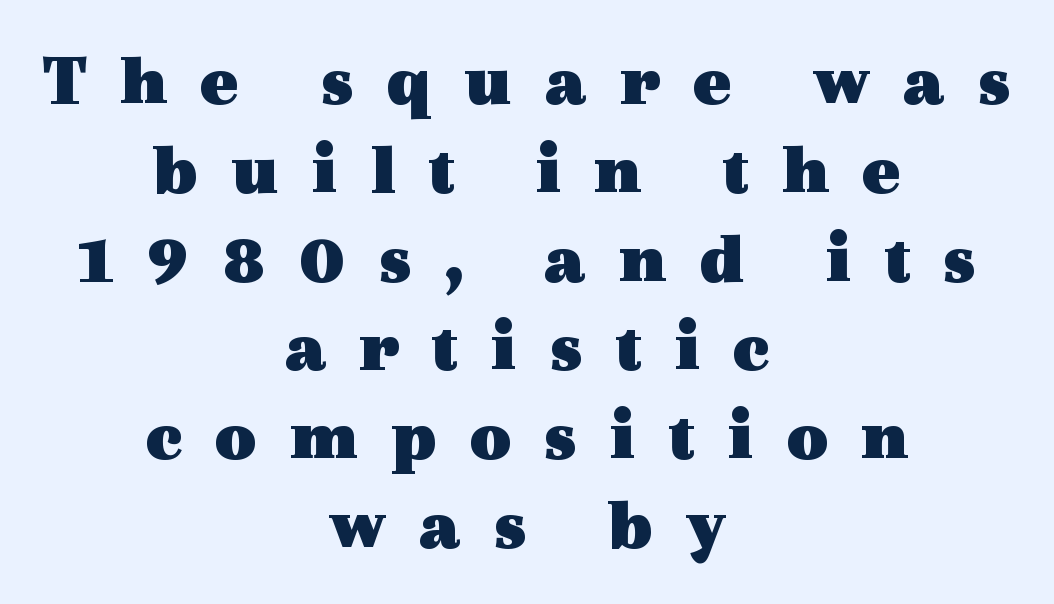
{"serif": "yes", "italic": "no", "bold": "yes", "weight": "heavy", "width": "wide", "x_height": "medium", "monospaced": "no", "underline": "no", "align": "center", "line_spacing_ratio": 1.2, "letter_spacing": "wide", "letter_spacing_em": 0.43, "glyph_px": 74}
